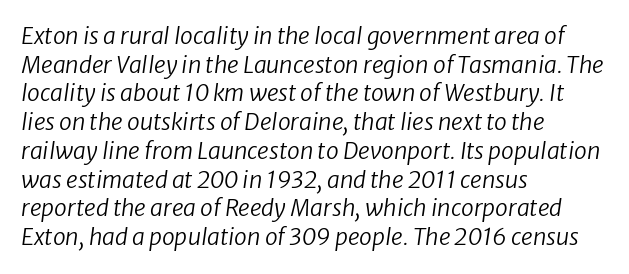
{"italic": "yes", "lean": "right", "slant_degrees": 8, "bold": "no", "underline": "no", "align": "left", "line_spacing": "normal", "line_spacing_ratio": 1.25, "letter_spacing": "normal", "letter_spacing_em": 0.0, "glyph_px": 23}
